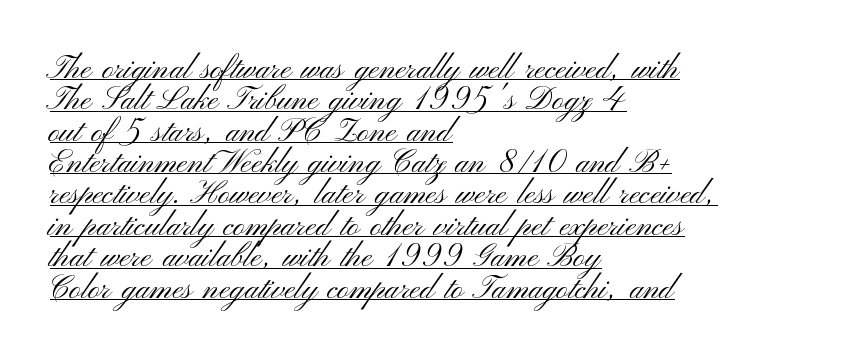
{"serif": "no", "bold": "no", "weight": "light", "width": "wide", "stroke_contrast": "medium", "x_height": "small", "monospaced": "no", "underline": "yes", "align": "left", "line_spacing": "tight", "line_spacing_ratio": 0.98, "letter_spacing": "normal", "letter_spacing_em": 0.0, "glyph_px": 32}
